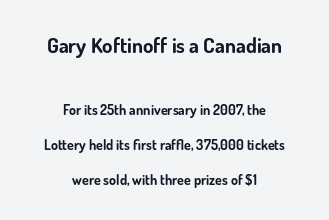
{"italic": "no", "bold": "yes", "underline": "no", "align": "center", "line_spacing": "loose", "line_spacing_ratio": 2.49, "letter_spacing": "normal", "letter_spacing_em": 0.0, "larger_block": "first", "size_ratio": 1.5, "glyph_px": 21}
